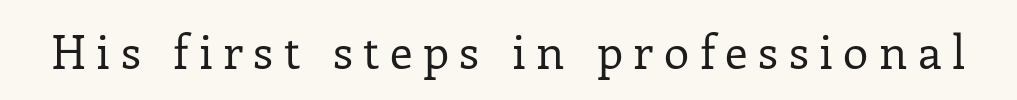
The image shows 46 px regular-weight serif type, upright; set unusually wide letter spacing (+0.23 em), not underlined; low stroke contrast and a medium x-height.
